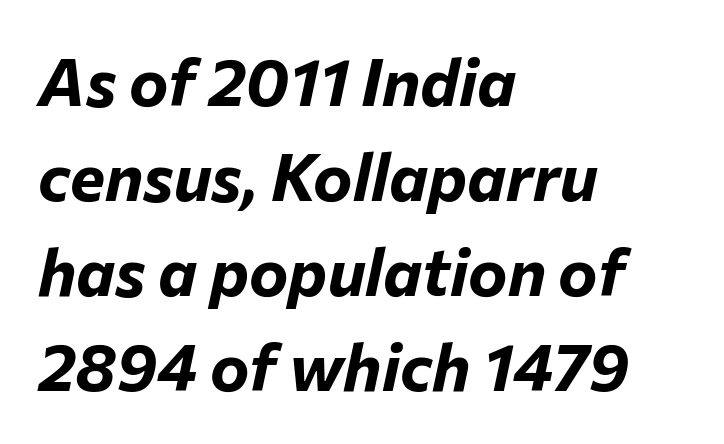
The image shows 66 px bold type, italic (leaning right); set left-aligned, normal line spacing (1.44x), normal letter spacing, not underlined; low stroke contrast and a medium x-height.
